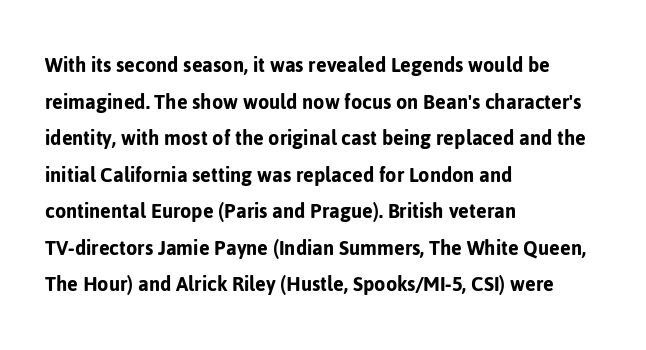
Rendered with straight, roman letterforms. Notice how the passage keeps a crisp vertical edge on the left only. A typesetter would call this leading conventional body-copy spacing. Is the letter spacing exaggerated? No — it looks like the ordinary default.
